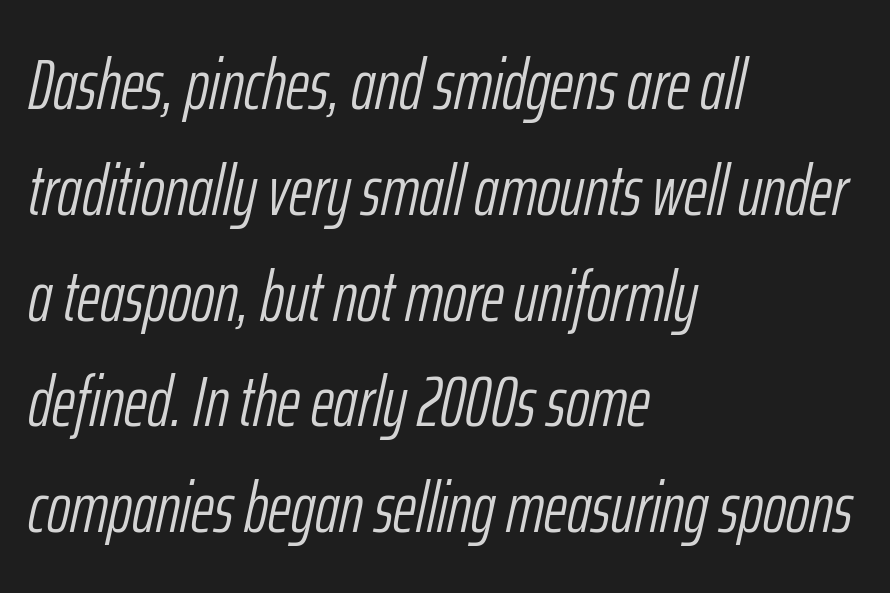
The image shows 71 px light, condensed type, italic (leaning right); set left-aligned, normal line spacing (1.49x), normal letter spacing, not underlined; low stroke contrast and a medium x-height.
